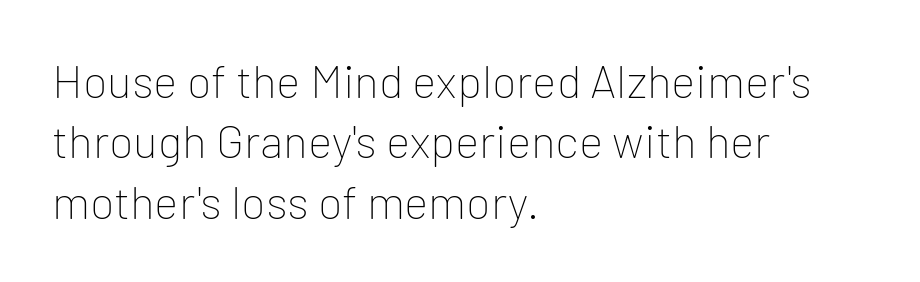
Unbolded letterforms with no extra heft. The paragraph has a hard left edge and a soft right edge. Characters remain perfectly vertical along every line. The face used here is proportionally spaced, like ordinary book or web type. The face used here is a sans, in the tradition of grotesques and geometrics.
